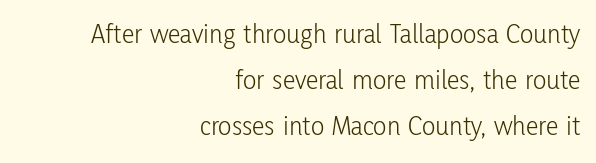
Interline gaps are of average width in this sample. Between one letter and the next there's only the usual sliver of space. A typesetter would call this proportional, since set widths differ per character. Layout note: lines flush right. No word sits above an underline. Each letter's strokes conclude bluntly, with no projecting serifs.
